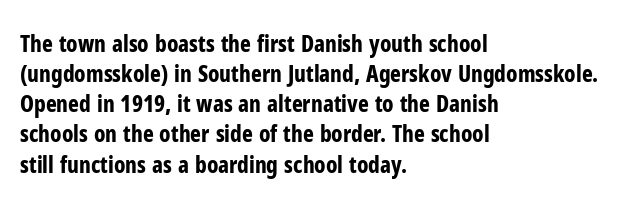
{"italic": "no", "bold": "yes", "underline": "no", "align": "left", "line_spacing": "normal", "line_spacing_ratio": 1.31, "letter_spacing": "normal", "letter_spacing_em": 0.0, "glyph_px": 23}
